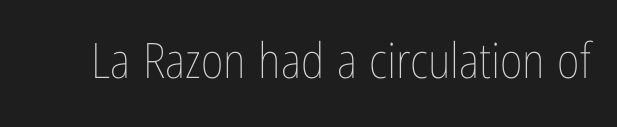
The image shows 49 px thin, condensed type, upright; set normal letter spacing, not underlined; low stroke contrast and a medium x-height.
